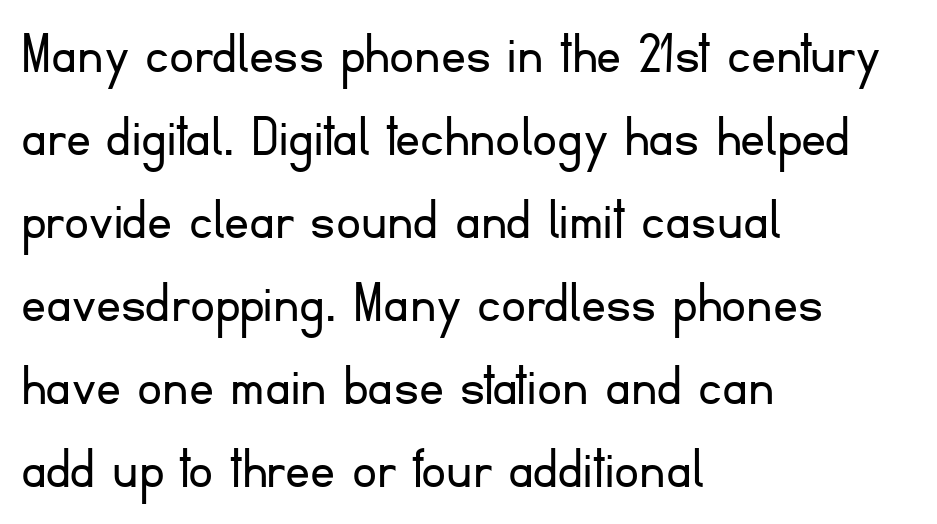
{"serif": "no", "italic": "no", "bold": "no", "weight": "light", "width": "normal", "stroke_contrast": "low", "x_height": "small", "monospaced": "no", "underline": "no", "align": "left", "line_spacing": "normal", "line_spacing_ratio": 1.34, "letter_spacing": "normal", "letter_spacing_em": 0.0, "glyph_px": 62}
